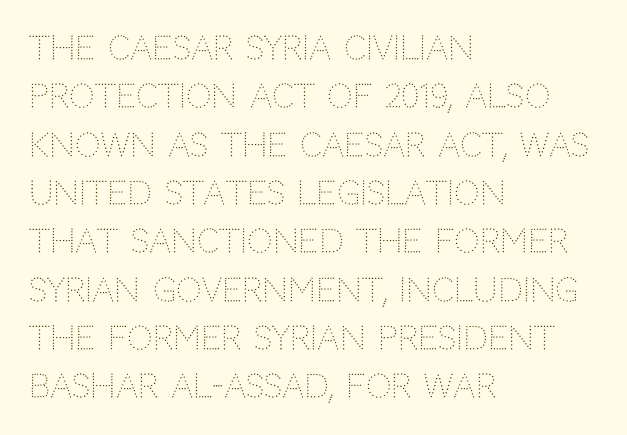
This is sans-serif lettering, the kind often seen on screens and signage. This reads as an unemphasized weight, regular at the heaviest. The passage shown is typed in a proportional face where columns would drift. A classic flush-left, rag-right setting is used for this passage. Whoever set this chose a conventional vertical rhythm.
